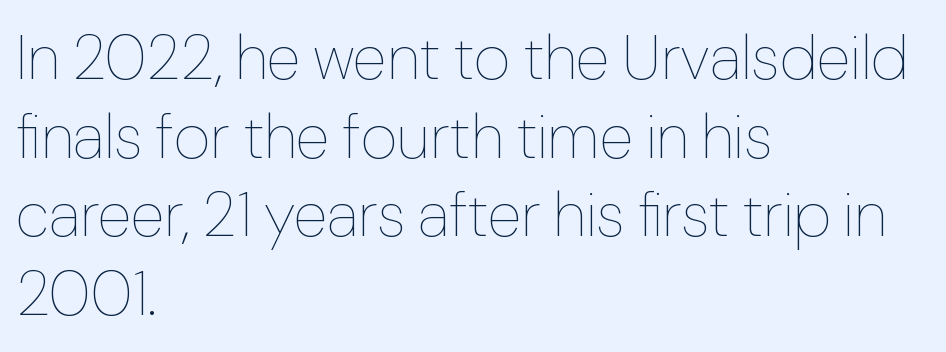
{"italic": "no", "bold": "no", "weight": "thin", "width": "normal", "stroke_contrast": "low", "x_height": "medium", "monospaced": "no", "underline": "no", "align": "left", "line_spacing": "normal", "line_spacing_ratio": 1.25, "letter_spacing": "normal", "letter_spacing_em": 0.0, "glyph_px": 63}
